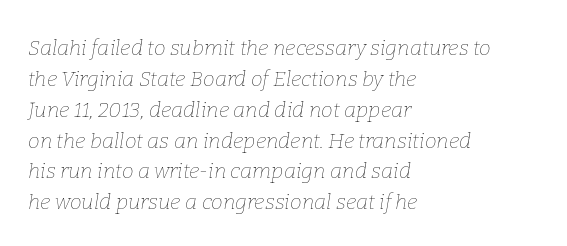
Q: Is the text bold? A: No.
Q: Is the text italic (slanted)? A: Yes, it leans right by about 9 degrees.
Q: Is the text underlined? A: No.
Q: How is the paragraph aligned? A: Left-aligned.
Q: Is the spacing between letters normal or unusually wide? A: Normal.
Q: Is the spacing between lines tight, normal or loose? A: Normal.
